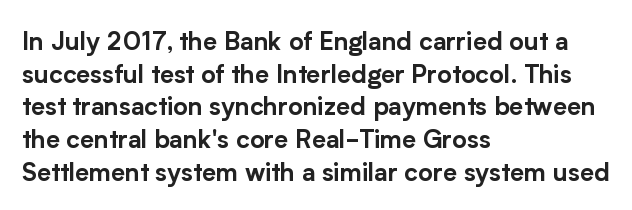
The tracking reads as untouched default to a designer's eye. Has an underline been added? It has not. Where is the straight margin? On the left. A typesetter would call this leading conventional body-copy spacing.
